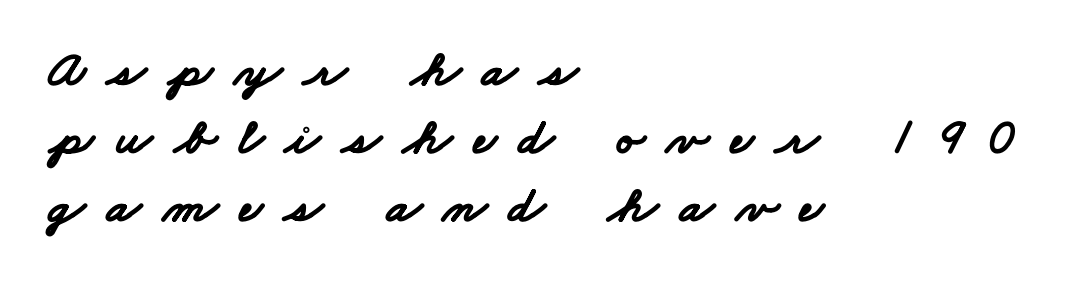
The image shows 51 px bold, wide sans-serif type; set left-aligned, normal line spacing (1.33x), unusually wide letter spacing (+0.42 em), not underlined; low stroke contrast and a small x-height.
